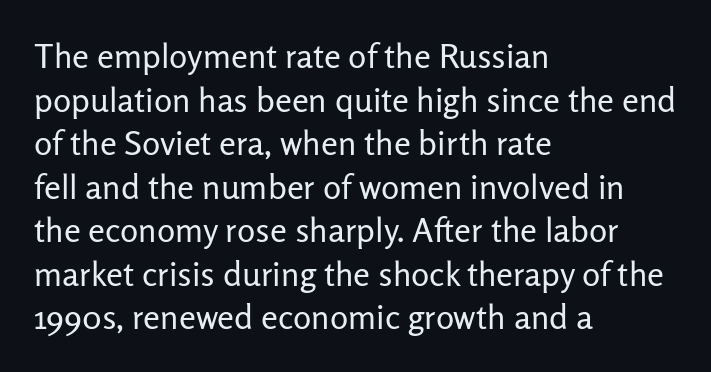
Spacing between characters is what you'd get straight out of the box. A typesetter would mark this as roman, not italic. Nothing heavy about these letters — not bold at all. Just letters on the line, the space beneath them empty. No feet cap the strokes, marking this as sans-serif type.
